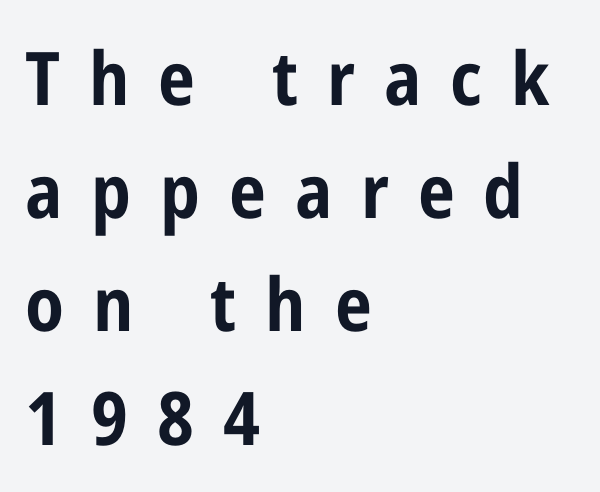
{"serif": "no", "italic": "no", "bold": "yes", "weight": "bold", "width": "condensed", "stroke_contrast": "low", "x_height": "medium", "monospaced": "no", "underline": "no", "align": "left", "line_spacing": "normal", "line_spacing_ratio": 1.53, "letter_spacing": "wide", "letter_spacing_em": 0.39, "glyph_px": 74}
